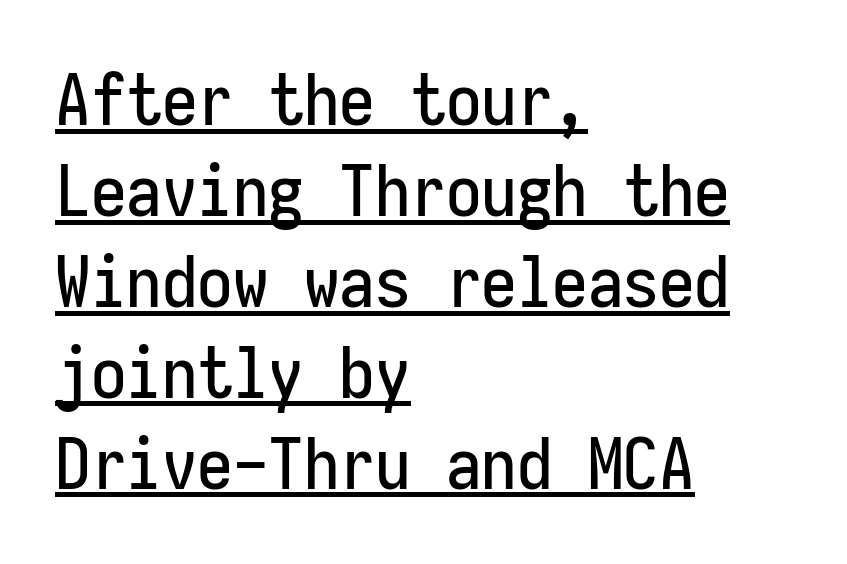
Q: Is the text italic (slanted)? A: No, it is upright.
Q: Is the typeface a serif or a sans-serif typeface? A: Sans-serif.
Q: Is the text underlined? A: Yes.
Q: How is the paragraph aligned? A: Left-aligned.
Q: Is the spacing between letters normal or unusually wide? A: Normal.
Q: Is the spacing between lines tight, normal or loose? A: Normal.
Q: Width (condensed, normal, or wide)? A: Condensed.
Q: Stroke contrast? A: Low.
Q: x-height? A: Medium.
Q: Monospaced? A: Yes.
